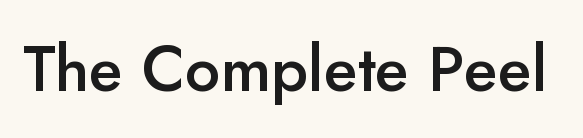
The rendering shows plain stroke endings on the letterforms — a sans-serif design. The letters advance in unequal steps, a hallmark of proportional type. Anything drawn beneath the words? Only blank space. Characters follow at the spacing the type designer built in. Do the letters lean? They stand straight.
